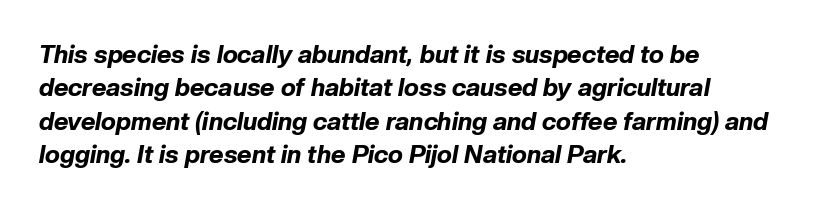
Q: Is the text bold? A: Yes.
Q: Is the text italic (slanted)? A: Yes, it leans right by about 10 degrees.
Q: Is the text underlined? A: No.
Q: How is the paragraph aligned? A: Left-aligned.
Q: Is the spacing between letters normal or unusually wide? A: Normal.
Q: Is the spacing between lines tight, normal or loose? A: Normal.
